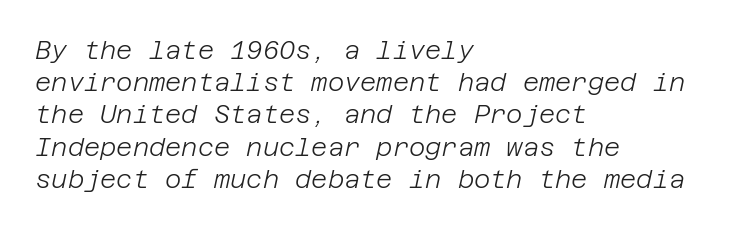
The image shows 25 px text type, italic (leaning right); set left-aligned, normal line spacing (1.29x), normal letter spacing, not underlined.
